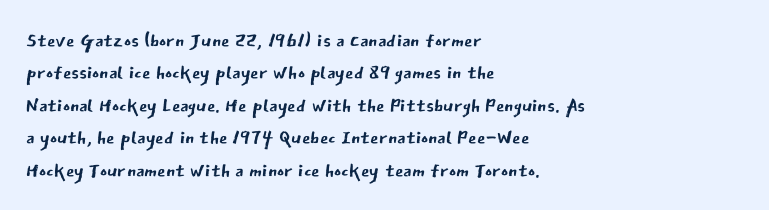
Q: Is the text bold? A: No.
Q: Is the text italic (slanted)? A: No, it is upright.
Q: Is the text underlined? A: No.
Q: How is the paragraph aligned? A: Left-aligned.
Q: Is the spacing between letters normal or unusually wide? A: Normal.
